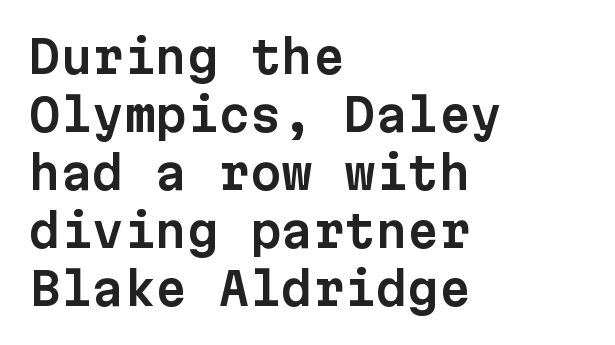
If you drew a ruler down the left edge, every line would touch it. Nope, not italic — everything's standing straight. A typesetter would call this monospace, since all characters share one set width. Glyph-to-glyph distance matches everyday printed text. Only glyphs here, with clear space below each row. Look at the bottom of the vertical strokes: they stop flat, with no serifs.
